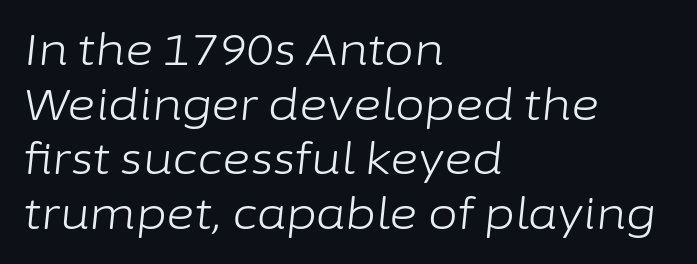
Rendered with sloped, italic letterforms. Reading down the column, the eye jumps a familiar distance to each next line. The compositor pushed each line to the left boundary. The face used here is proportionally spaced, like ordinary book or web type.
